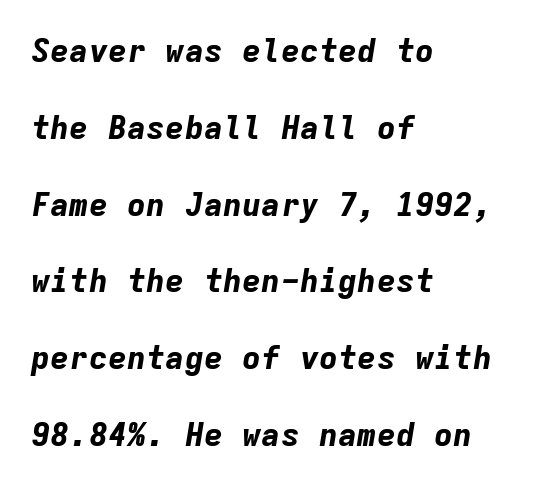
The image shows 32 px bold type, italic (leaning right), monospaced; set left-aligned, loose line spacing (2.4x), normal letter spacing, not underlined; low stroke contrast and a medium x-height.
